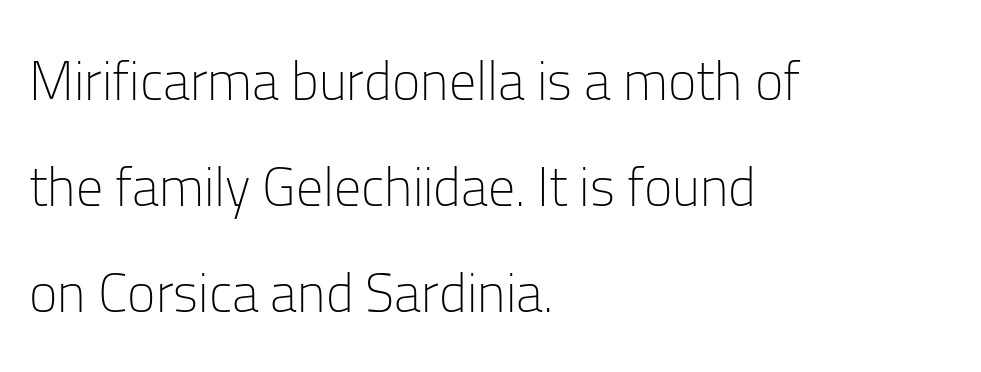
{"serif": "no", "italic": "no", "bold": "no", "weight": "light", "width": "normal", "stroke_contrast": "low", "x_height": "medium", "monospaced": "no", "underline": "no", "align": "left", "line_spacing": "loose", "line_spacing_ratio": 1.96, "letter_spacing": "normal", "letter_spacing_em": 0.0, "glyph_px": 54}
